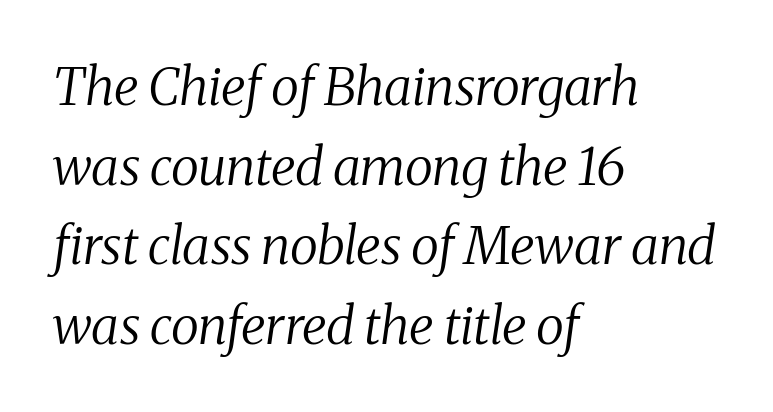
Default kerning and tracking; the words read as compact shapes. The rag falls on the right side of this text block. Evenly set lines give the paragraph a standard silhouette. Note: serifs present on the glyphs.
